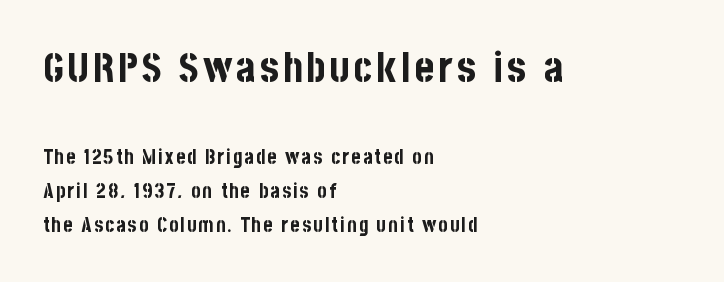
{"serif": "no", "italic": "no", "bold": "yes", "weight": "bold", "width": "condensed", "stroke_contrast": "low", "x_height": "large", "monospaced": "no", "underline": "no", "align": "left", "line_spacing": "normal", "line_spacing_ratio": 1.69, "larger_block": "first", "size_ratio": 2.05, "glyph_px": 41}
